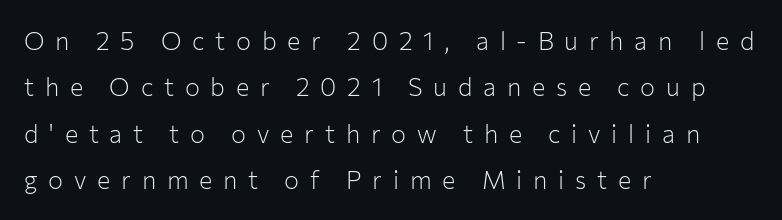
{"italic": "no", "bold": "no", "underline": "no", "align": "left", "line_spacing_ratio": 1.86, "letter_spacing": "wide", "letter_spacing_em": 0.43, "glyph_px": 25}
